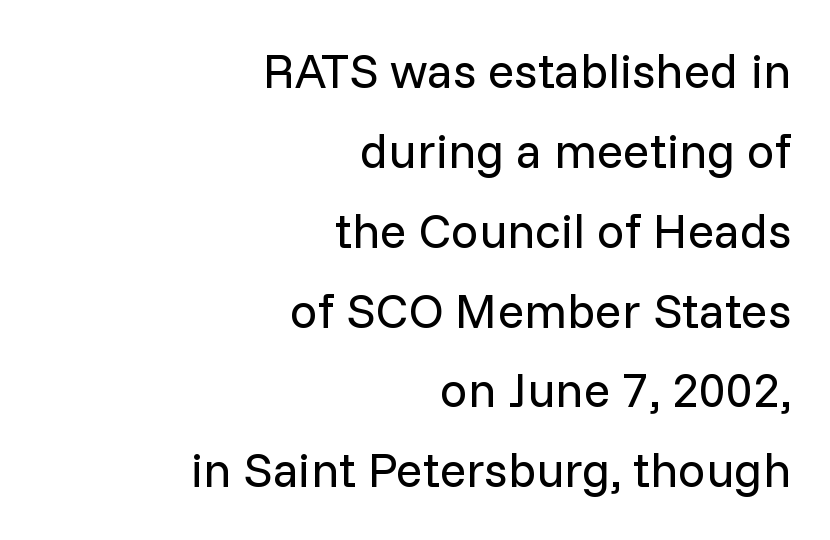
Q: Is the text bold? A: No.
Q: Is the text italic (slanted)? A: No, it is upright.
Q: Is the typeface a serif or a sans-serif typeface? A: Sans-serif.
Q: Is the text underlined? A: No.
Q: How is the paragraph aligned? A: Right-aligned.
Q: Is the spacing between letters normal or unusually wide? A: Normal.
Q: Is the spacing between lines tight, normal or loose? A: Normal.
Q: Width (condensed, normal, or wide)? A: Normal.
Q: Stroke contrast? A: Low.
Q: x-height? A: Medium.
Q: Monospaced? A: No.
